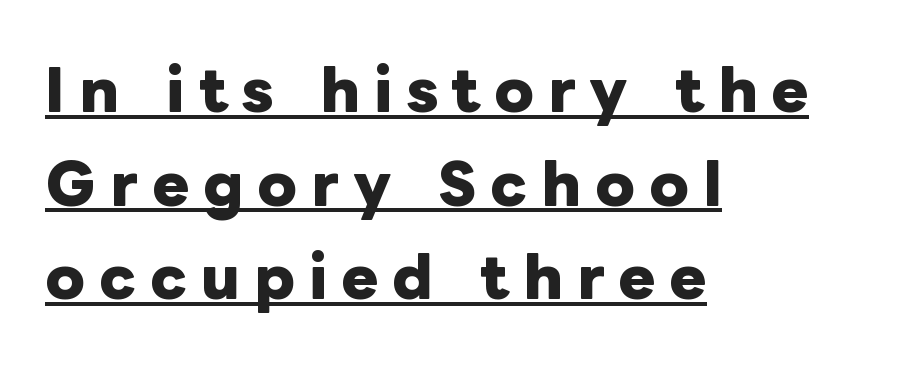
The rendering uses a bold face; every stroke is thick and dark. The string is rendered with underlining switched on. Line starts are locked; line ends wander. The face used here is rendered with a markedly widened letterfit. Rows of type keep a routine distance in the vertical direction.
